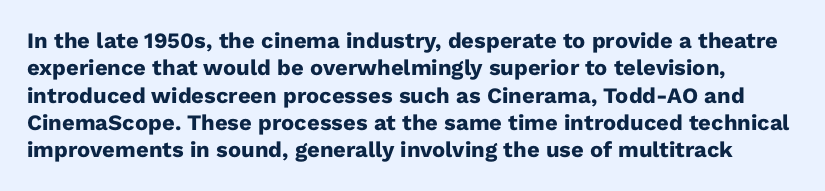
Here the glyphs are tracked normally, forming tight word shapes. The strip under each line holds only bare page. Tall strokes in this sample are plumb rather than angled. Notice how thick the strokes are: this is what a full bold looks like.
